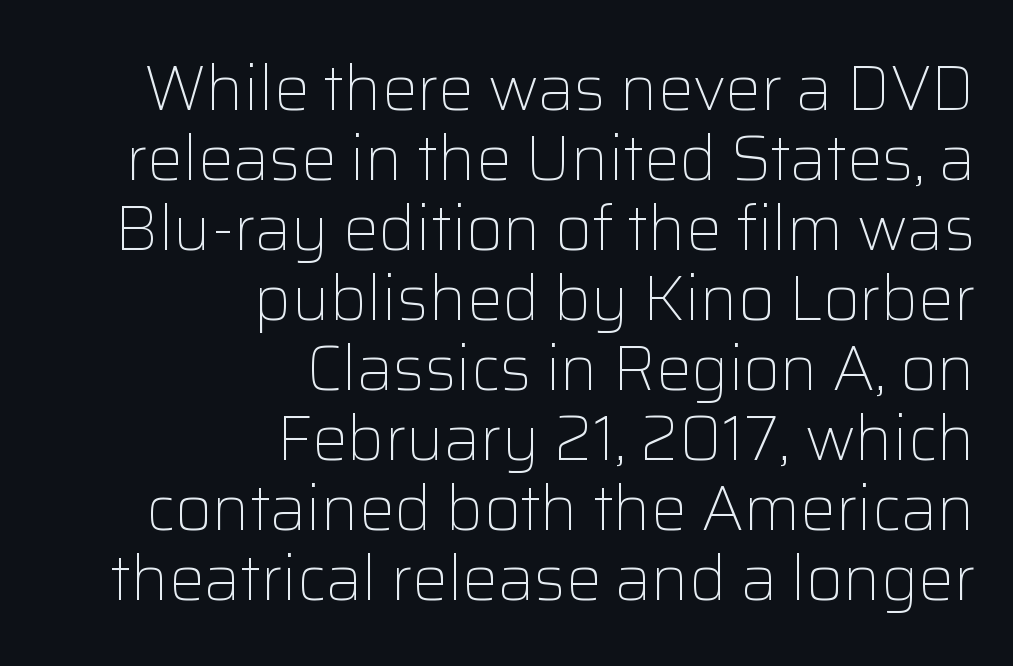
Q: Is the text bold? A: No.
Q: Is the text italic (slanted)? A: No, it is upright.
Q: Is the typeface a serif or a sans-serif typeface? A: Sans-serif.
Q: Is the text underlined? A: No.
Q: How is the paragraph aligned? A: Right-aligned.
Q: Is the spacing between letters normal or unusually wide? A: Normal.
Q: Is the spacing between lines tight, normal or loose? A: Tight.
Q: Width (condensed, normal, or wide)? A: Normal.
Q: Stroke contrast? A: Low.
Q: x-height? A: Medium.
Q: Monospaced? A: No.
